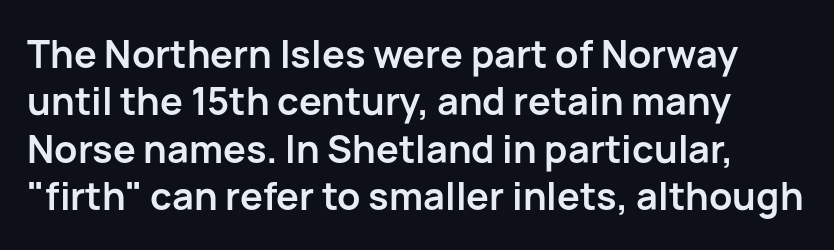
The rendering shows plain stroke endings on the letterforms — a sans-serif design. Varying glyph widths throughout — classic text-font behaviour. These lines carry a lot of weight — the face is fully bold. The foot of each line stays bare and open.
